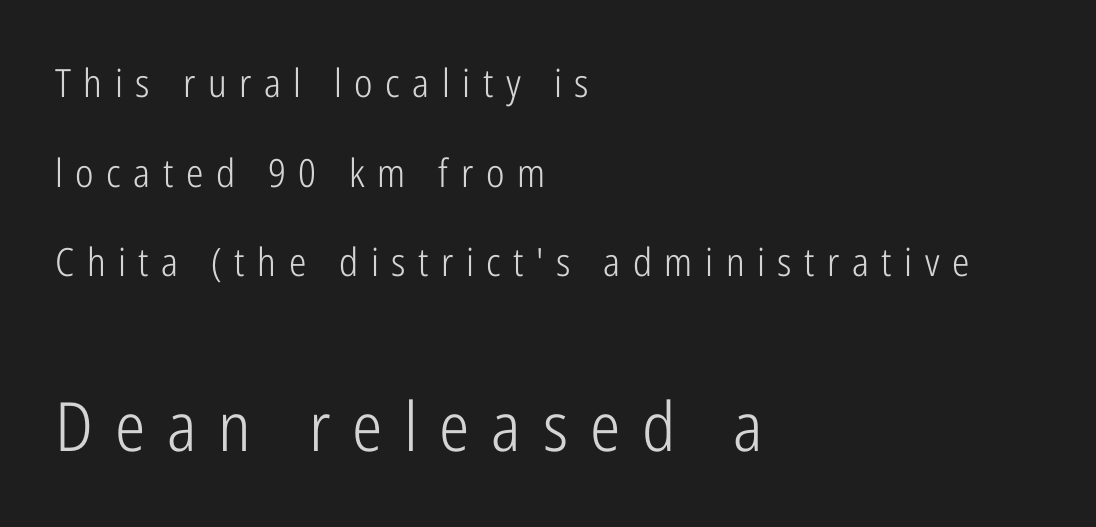
The image shows 68 px light, condensed sans-serif type, upright; set left-aligned, loose line spacing (2.3x), unusually wide letter spacing (+0.32 em), not underlined; the second (bottom) block is 1.74x larger; low stroke contrast and a medium x-height.
